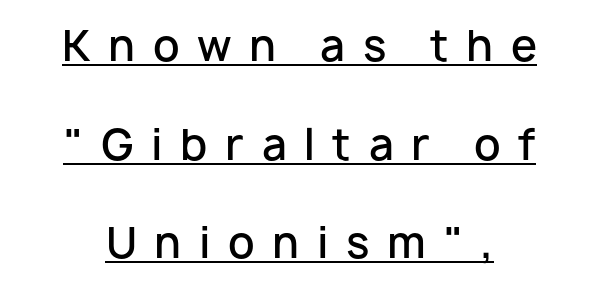
The image shows 42 px semibold sans-serif type, upright; set centered, loose line spacing (2.35x), unusually wide letter spacing (+0.42 em), underlined; low stroke contrast and a medium x-height.
